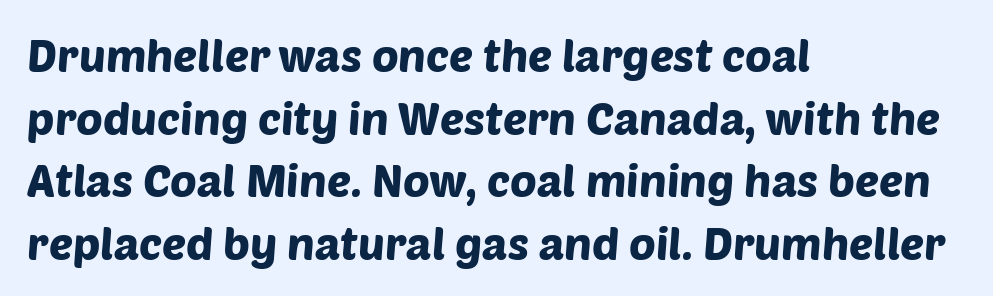
The image shows 45 px sans-serif type; set left-aligned, normal line spacing (1.39x), normal letter spacing, not underlined; low stroke contrast and a large x-height.
